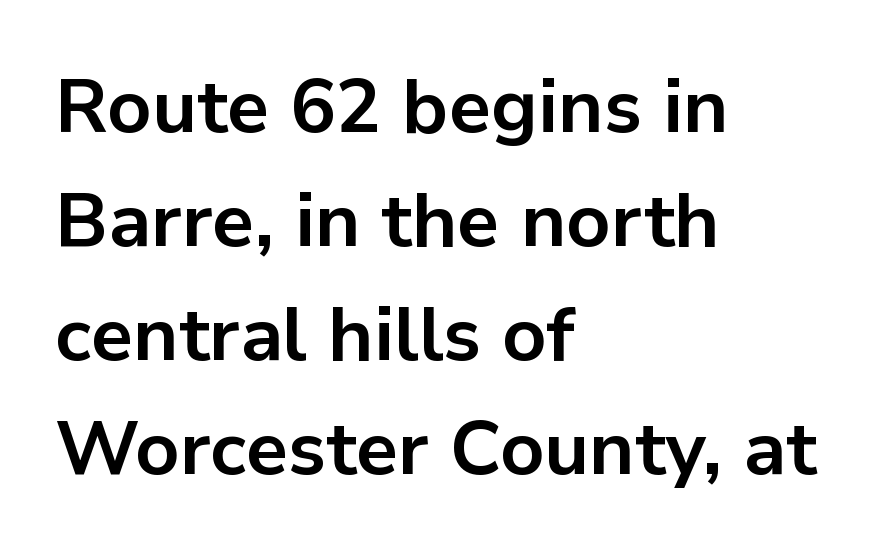
{"serif": "no", "italic": "no", "bold": "yes", "weight": "bold", "width": "normal", "stroke_contrast": "low", "x_height": "medium", "monospaced": "no", "underline": "no", "align": "left", "line_spacing": "normal", "line_spacing_ratio": 1.5, "letter_spacing": "normal", "letter_spacing_em": 0.0, "glyph_px": 76}
